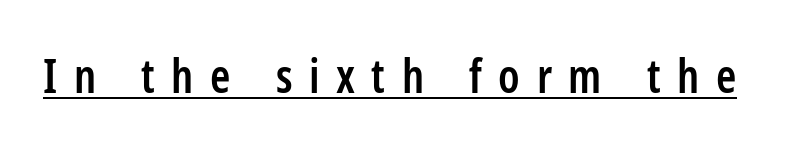
Characters remain perfectly vertical along every line. What kind of face is this? One without serifs — a sans. The passage shown is typed in a proportional face where columns would drift. Does the weight exceed regular? Yes, but only to semibold. In terms of letterspacing, this is a distinctly airy, spread setting.
